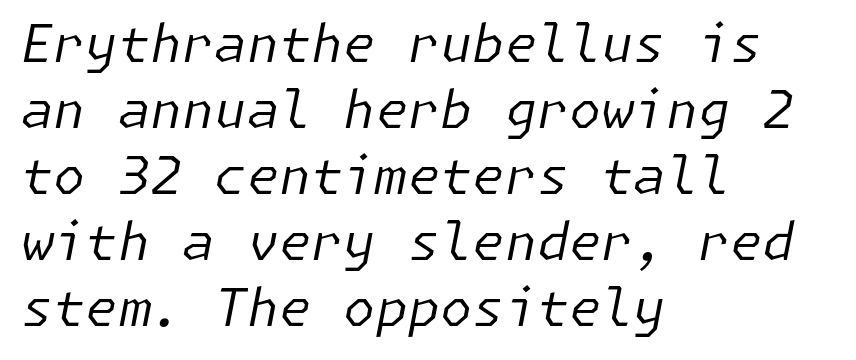
Q: Is the text bold? A: No.
Q: Is the text italic (slanted)? A: Yes, it leans right by about 11 degrees.
Q: Is the text underlined? A: No.
Q: How is the paragraph aligned? A: Left-aligned.
Q: Is the spacing between letters normal or unusually wide? A: Normal.
Q: Is the spacing between lines tight, normal or loose? A: Normal.
Q: Width (condensed, normal, or wide)? A: Normal.
Q: Stroke contrast? A: Low.
Q: x-height? A: Medium.
